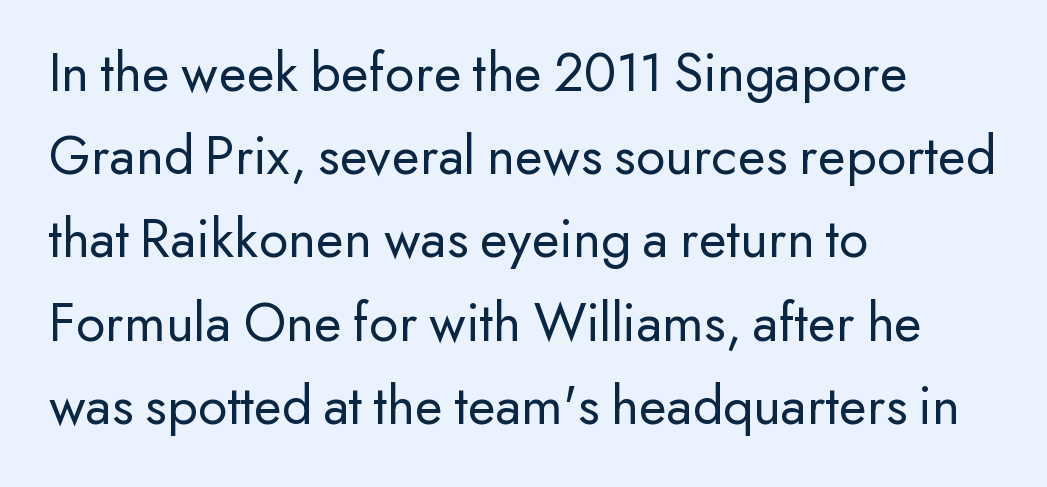
Q: Is the text bold? A: No.
Q: Is the text italic (slanted)? A: No, it is upright.
Q: Is the typeface a serif or a sans-serif typeface? A: Sans-serif.
Q: Is the text underlined? A: No.
Q: How is the paragraph aligned? A: Left-aligned.
Q: Is the spacing between letters normal or unusually wide? A: Normal.
Q: Is the spacing between lines tight, normal or loose? A: Normal.
Q: Width (condensed, normal, or wide)? A: Normal.
Q: Stroke contrast? A: Low.
Q: x-height? A: Small.
Q: Monospaced? A: No.
